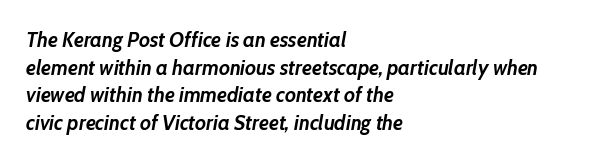
Q: Is the text bold? A: Yes.
Q: Is the text italic (slanted)? A: Yes, it leans right by about 10 degrees.
Q: Is the text underlined? A: No.
Q: How is the paragraph aligned? A: Left-aligned.
Q: Is the spacing between letters normal or unusually wide? A: Normal.
Q: Is the spacing between lines tight, normal or loose? A: Normal.
